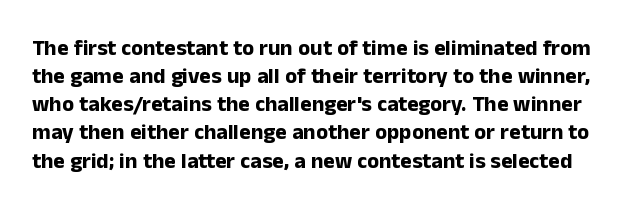
Pretty heavy lettering here — definitely bold. Check under the words: just untouched page. It's the straight-up-and-down kind of type. The gaps between neighbouring characters are ordinary and unremarkable. Line spacing here is normal.
